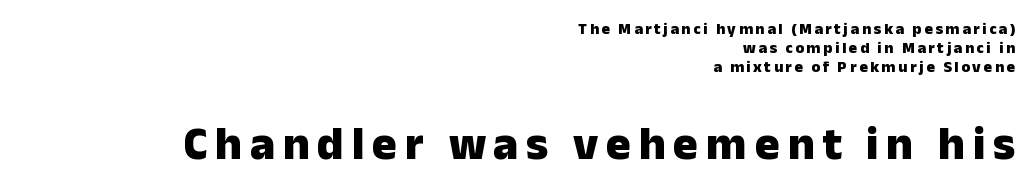
Q: Is the text bold? A: Yes.
Q: Is the text italic (slanted)? A: No, it is upright.
Q: Is the typeface a serif or a sans-serif typeface? A: Sans-serif.
Q: Is the text underlined? A: No.
Q: How is the paragraph aligned? A: Right-aligned.
Q: Which block of text is set in a larger size, the first (top) or the second (bottom)? A: The second (bottom) one.
Q: Width (condensed, normal, or wide)? A: Normal.
Q: Stroke contrast? A: Low.
Q: x-height? A: Medium.
Q: Monospaced? A: No.
